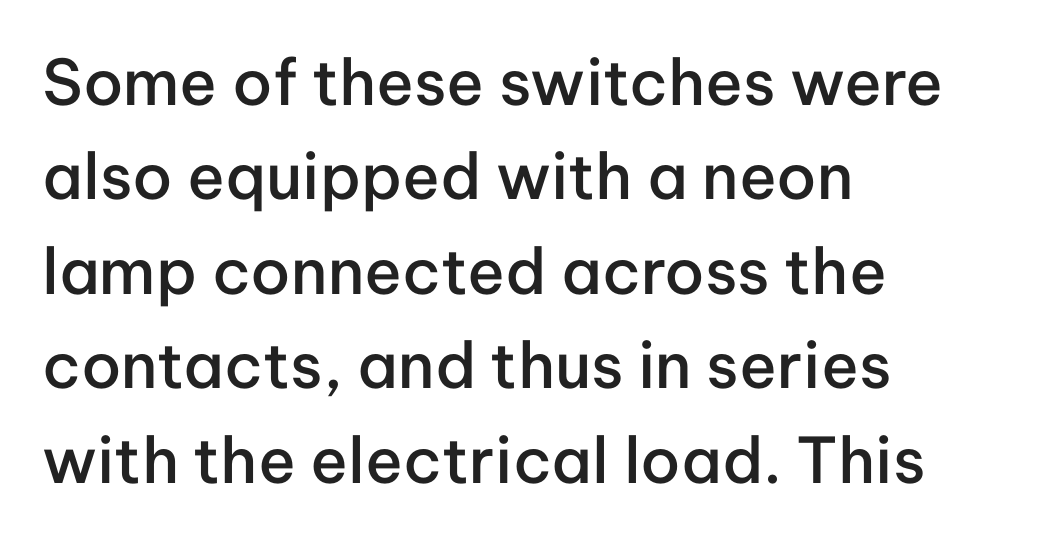
{"serif": "no", "italic": "no", "bold": "semi", "weight": "semibold", "width": "normal", "stroke_contrast": "low", "x_height": "medium", "monospaced": "no", "underline": "no", "align": "left", "line_spacing": "normal", "line_spacing_ratio": 1.5, "letter_spacing": "normal", "letter_spacing_em": 0.0, "glyph_px": 63}
